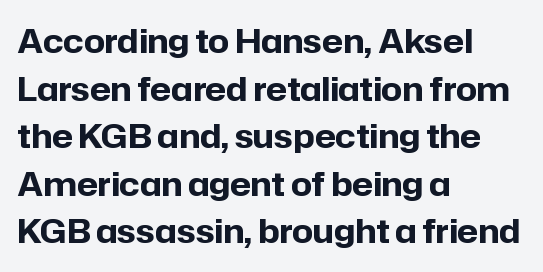
Q: Is the text bold? A: Yes.
Q: Is the text italic (slanted)? A: No, it is upright.
Q: Is the typeface a serif or a sans-serif typeface? A: Sans-serif.
Q: Is the text underlined? A: No.
Q: How is the paragraph aligned? A: Left-aligned.
Q: Is the spacing between letters normal or unusually wide? A: Normal.
Q: Is the spacing between lines tight, normal or loose? A: Normal.
Q: Width (condensed, normal, or wide)? A: Normal.
Q: Stroke contrast? A: Low.
Q: x-height? A: Medium.
Q: Monospaced? A: No.
